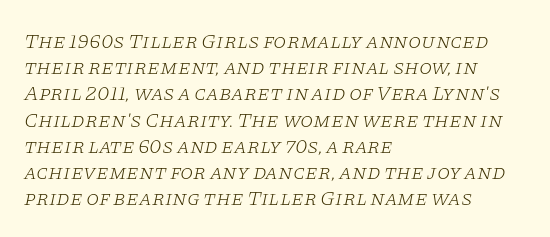
The foot of each line stays bare and open. Compared with a typical body face, this is equally light or lighter still. Designer's note — italics engaged. Tracking here is standard; glyphs follow each other at the usual distance. Notice how descenders clear the ascenders below comfortably — that's standard leading. All the whitespace from short lines collects on the right.
